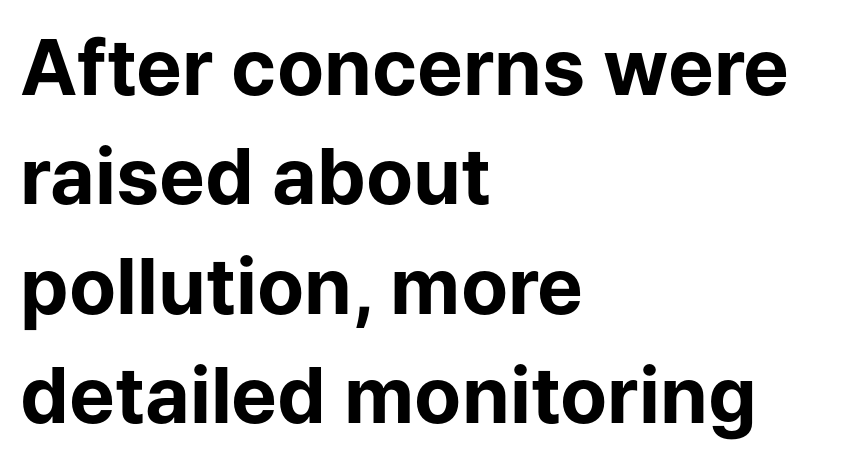
Q: Is the text bold? A: Yes.
Q: Is the text italic (slanted)? A: No, it is upright.
Q: Is the typeface a serif or a sans-serif typeface? A: Sans-serif.
Q: Is the text underlined? A: No.
Q: How is the paragraph aligned? A: Left-aligned.
Q: Is the spacing between letters normal or unusually wide? A: Normal.
Q: Is the spacing between lines tight, normal or loose? A: Normal.
Q: Width (condensed, normal, or wide)? A: Normal.
Q: Stroke contrast? A: Low.
Q: x-height? A: Medium.
Q: Monospaced? A: No.
